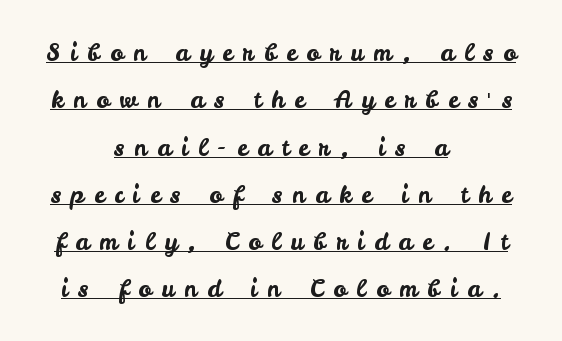
The image shows 24 px text type; set centered, loose line spacing (1.97x), unusually wide letter spacing (+0.42 em), underlined.
